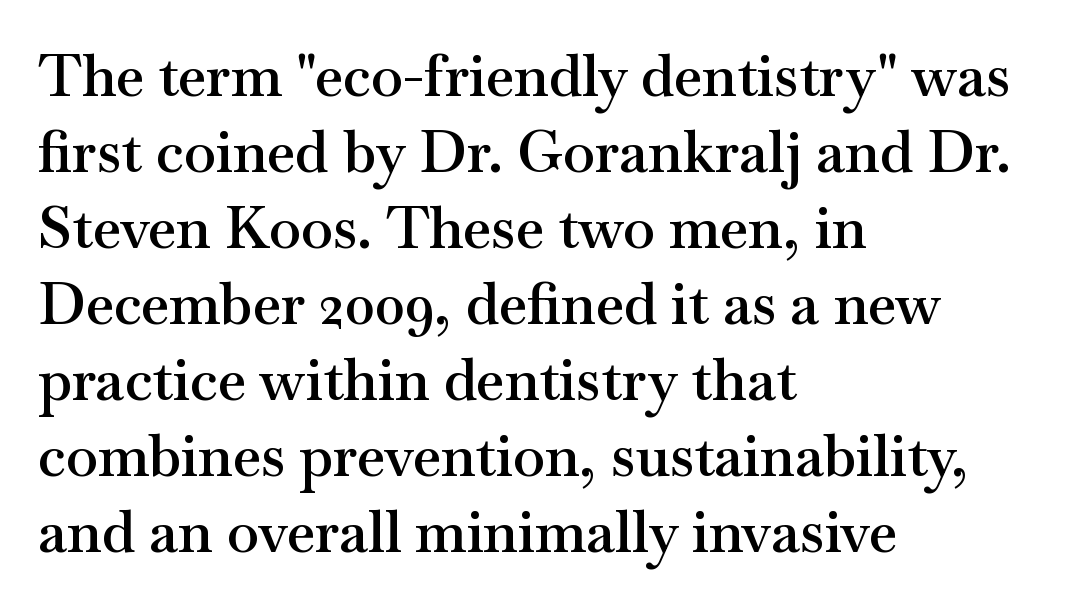
{"serif": "yes", "italic": "no", "bold": "semi", "weight": "semibold", "width": "wide", "stroke_contrast": "medium", "x_height": "small", "monospaced": "no", "underline": "no", "align": "left", "line_spacing": "normal", "line_spacing_ratio": 1.31, "letter_spacing": "normal", "letter_spacing_em": 0.0, "glyph_px": 58}
